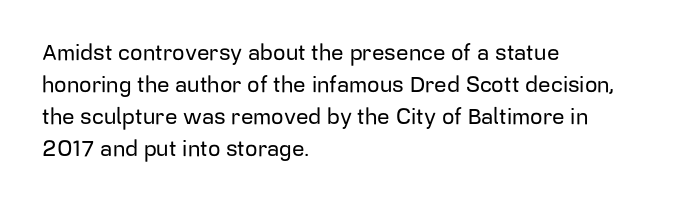
Q: Is the text italic (slanted)? A: No, it is upright.
Q: Is the text underlined? A: No.
Q: How is the paragraph aligned? A: Left-aligned.
Q: Is the spacing between letters normal or unusually wide? A: Normal.
Q: Is the spacing between lines tight, normal or loose? A: Normal.
